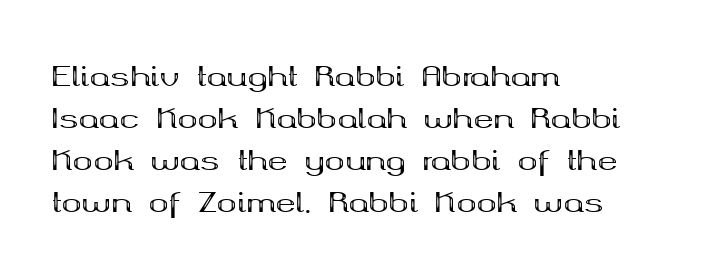
Q: Is the text bold? A: Yes.
Q: Is the text italic (slanted)? A: No, it is upright.
Q: Is the text underlined? A: No.
Q: How is the paragraph aligned? A: Left-aligned.
Q: Is the spacing between letters normal or unusually wide? A: Normal.
Q: Is the spacing between lines tight, normal or loose? A: Normal.
